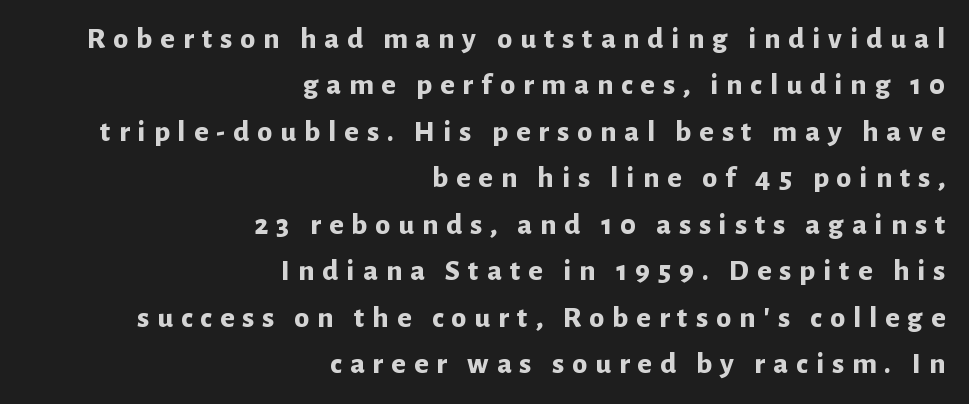
{"serif": "no", "italic": "no", "bold": "yes", "weight": "bold", "width": "normal", "stroke_contrast": "low", "x_height": "medium", "monospaced": "no", "underline": "no", "align": "right", "line_spacing": "normal", "line_spacing_ratio": 1.55, "letter_spacing": "wide", "letter_spacing_em": 0.27, "glyph_px": 30}
